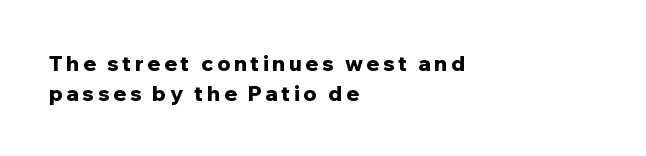
Only glyphs here, with clear space below each row. In CSS terms this would be text-align: left. The font's upright variant was chosen for this text. The space between consecutive lines is moderate. Caption: bold face, heavy strokes.
